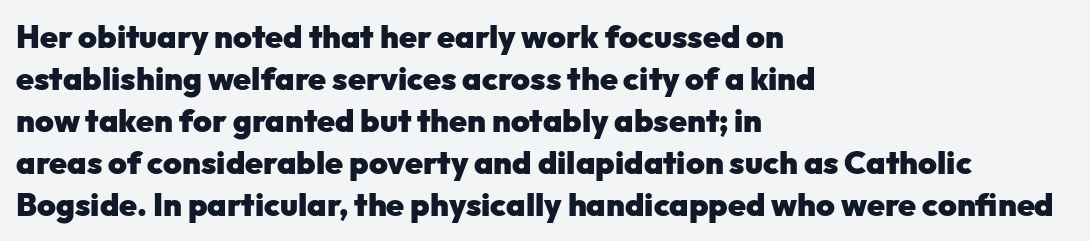
{"serif": "no", "italic": "no", "bold": "yes", "weight": "heavy", "width": "normal", "stroke_contrast": "low", "x_height": "medium", "monospaced": "no", "underline": "no", "align": "left", "line_spacing": "normal", "line_spacing_ratio": 1.31, "letter_spacing": "normal", "letter_spacing_em": 0.0, "glyph_px": 32}
